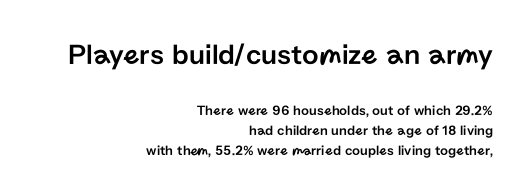
The image shows 29 px sans-serif type, upright; set right-aligned, normal line spacing (1.43x), normal letter spacing, not underlined; the first (top) block is 2.07x larger; low stroke contrast and a medium x-height.
